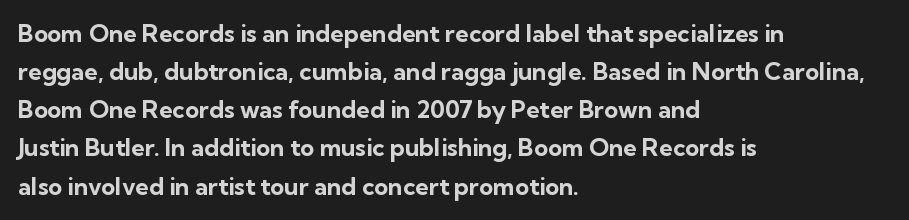
The image shows 24 px bold type, upright; set left-aligned, normal line spacing (1.59x), normal letter spacing, not underlined.
